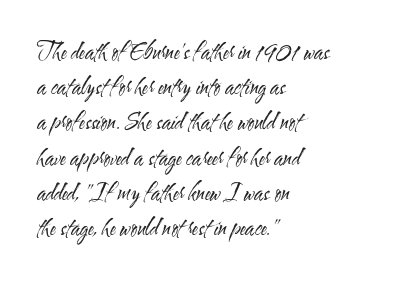
{"bold": "no", "underline": "no", "align": "left", "line_spacing": "normal", "line_spacing_ratio": 1.6, "letter_spacing": "normal", "letter_spacing_em": 0.0, "glyph_px": 22}
